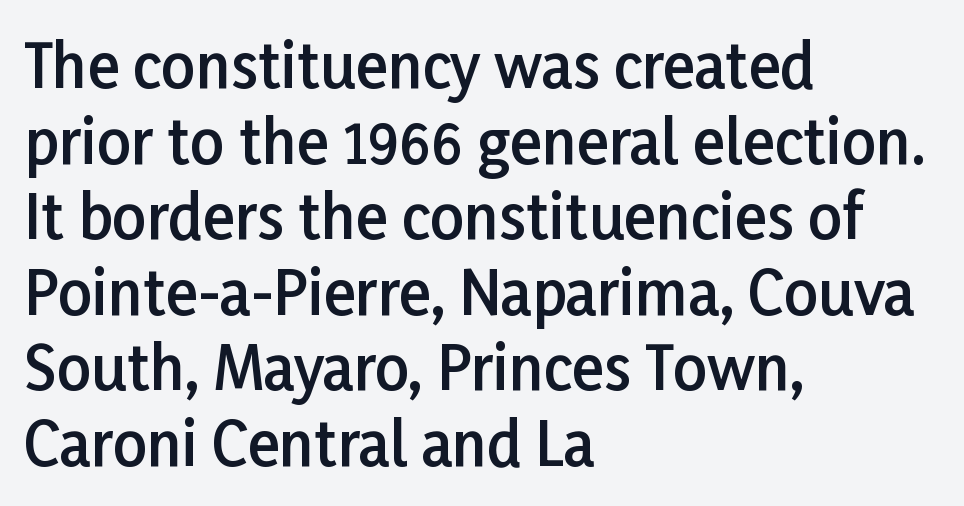
A roman cut, with each character standing at attention. The strip under each line holds only bare page. Serifs: no, the terminals of the letterforms are clean. Moderately thickened strokes mark this as semibold type.
